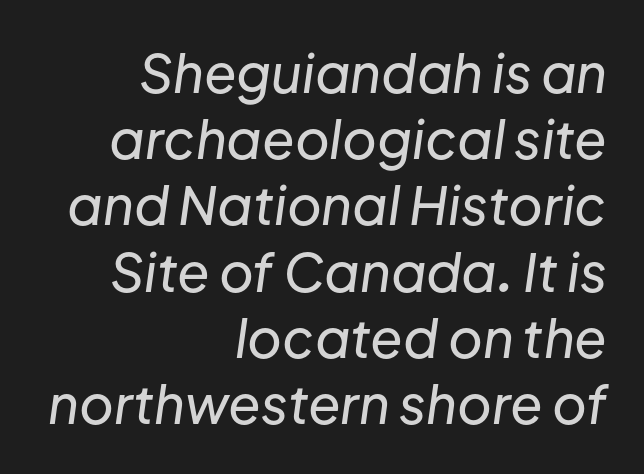
The image shows 53 px text type, italic (leaning right); set right-aligned, normal line spacing (1.25x), normal letter spacing, not underlined; low stroke contrast and a medium x-height.
